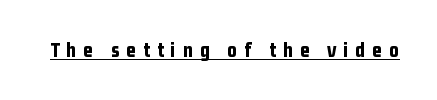
{"italic": "no", "bold": "yes", "underline": "yes", "letter_spacing": "wide", "letter_spacing_em": 0.33, "glyph_px": 21}
